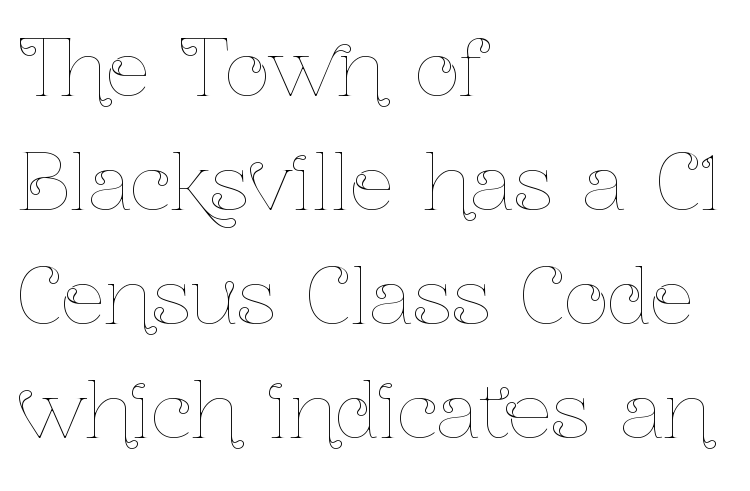
The image shows 77 px thin, condensed type, upright; set left-aligned, normal line spacing (1.48x), normal letter spacing, not underlined; low stroke contrast and a medium x-height.
